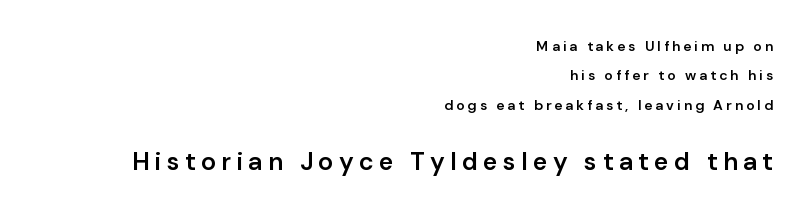
The image shows 25 px text type, upright; set right-aligned, loose line spacing (2.09x), unusually wide letter spacing (+0.21 em), not underlined; the second (bottom) block is 1.79x larger.
